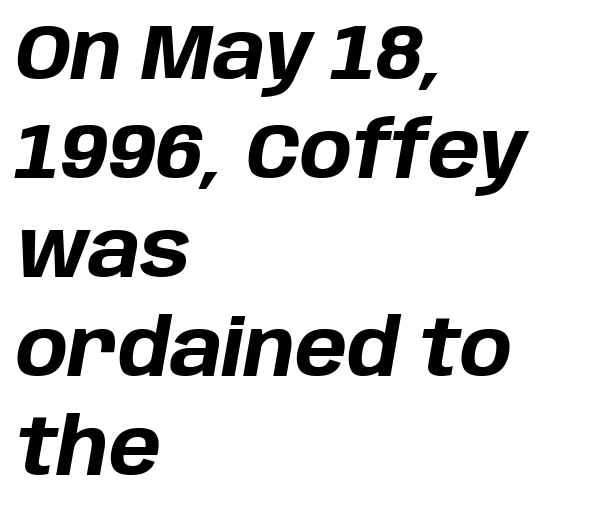
{"italic": "yes", "lean": "right", "slant_degrees": 10, "bold": "yes", "weight": "bold", "width": "normal", "stroke_contrast": "low", "x_height": "large", "monospaced": "no", "underline": "no", "align": "left", "line_spacing": "normal", "line_spacing_ratio": 1.27, "letter_spacing": "normal", "letter_spacing_em": 0.0, "glyph_px": 78}
